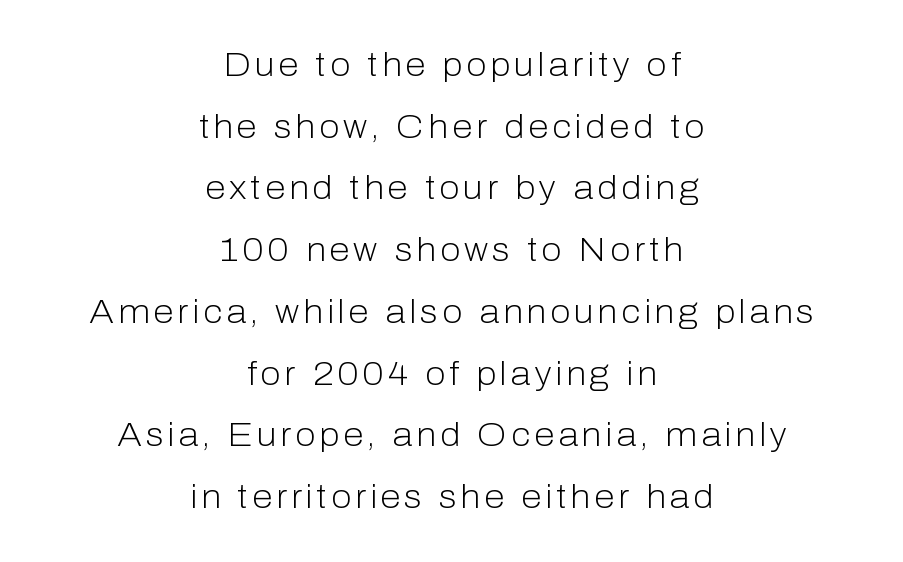
Q: Is the text bold? A: No.
Q: Is the text italic (slanted)? A: No, it is upright.
Q: Is the typeface a serif or a sans-serif typeface? A: Sans-serif.
Q: Is the text underlined? A: No.
Q: How is the paragraph aligned? A: Centered.
Q: Width (condensed, normal, or wide)? A: Normal.
Q: Stroke contrast? A: Low.
Q: x-height? A: Medium.
Q: Monospaced? A: No.
